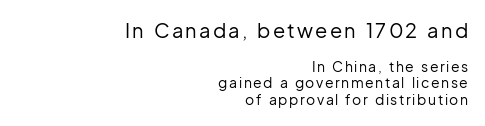
Compared with a flush-left layout, this one pins lines to the opposite, right side. The foot of each line stays bare and open. Of the two passages, the one on top uses the larger point size. Heaviness? Minimal to ordinary, like unemphasized prose. Posture: straight, roman, zero tilt.
